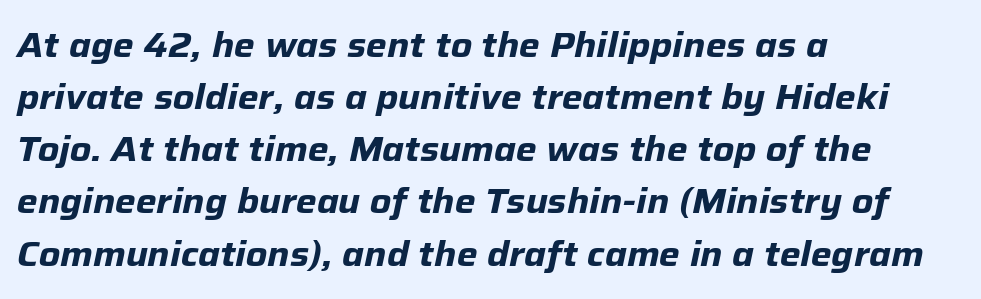
{"italic": "yes", "lean": "right", "slant_degrees": 12, "bold": "yes", "weight": "bold", "width": "normal", "stroke_contrast": "low", "x_height": "medium", "monospaced": "no", "underline": "no", "align": "left", "line_spacing": "normal", "line_spacing_ratio": 1.49, "letter_spacing": "normal", "letter_spacing_em": 0.0, "glyph_px": 35}
